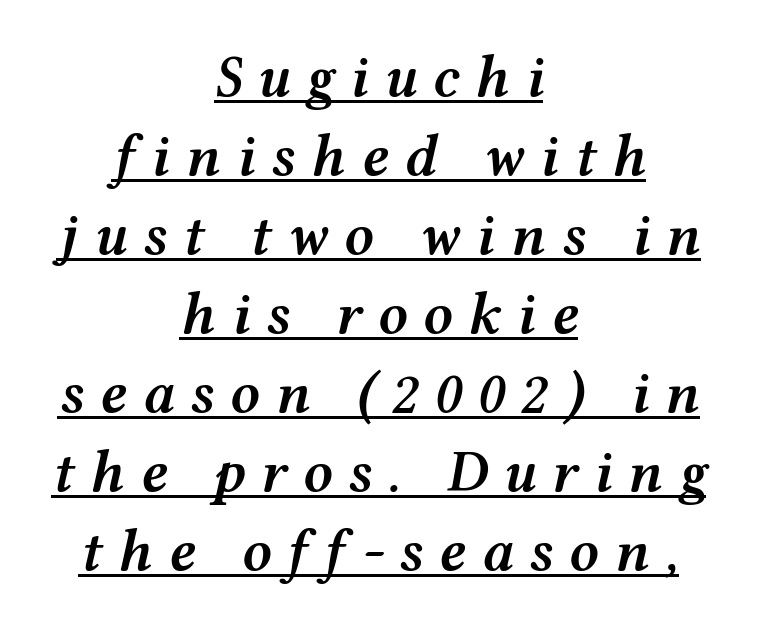
{"italic": "yes", "lean": "right", "slant_degrees": 12, "bold": "semi", "weight": "semibold", "width": "wide", "stroke_contrast": "medium", "x_height": "medium", "monospaced": "no", "underline": "yes", "align": "center", "line_spacing": "normal", "line_spacing_ratio": 1.34, "letter_spacing": "wide", "letter_spacing_em": 0.26, "glyph_px": 59}
